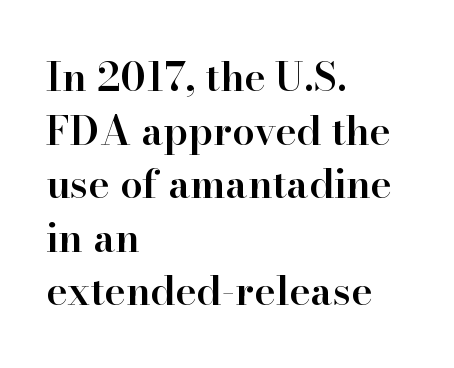
Every stem runs plumb, perpendicular to the baseline. Observe the serifs anchoring each vertical stroke in this sample. These lines are rendered in a variable-pitch font. Letter spacing: default. What's the leading like? Ordinary, nothing unusual.
